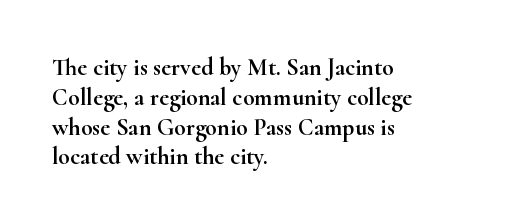
{"italic": "no", "underline": "no", "align": "left", "line_spacing_ratio": 1.24, "letter_spacing": "normal", "letter_spacing_em": 0.0, "glyph_px": 24}
